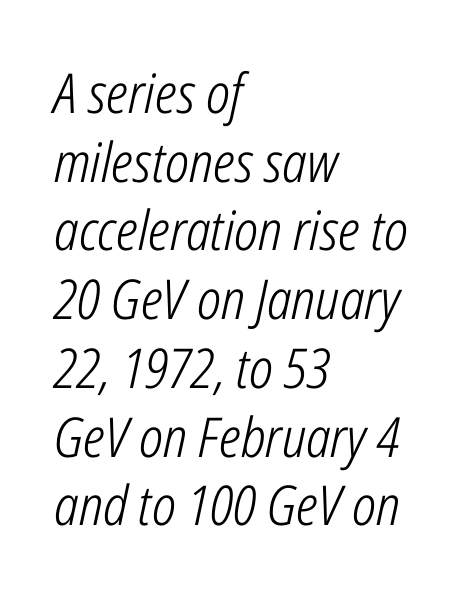
Q: Is the text bold? A: No.
Q: Is the text italic (slanted)? A: Yes, it leans right by about 12 degrees.
Q: Is the text underlined? A: No.
Q: How is the paragraph aligned? A: Left-aligned.
Q: Is the spacing between letters normal or unusually wide? A: Normal.
Q: Is the spacing between lines tight, normal or loose? A: Normal.
Q: Width (condensed, normal, or wide)? A: Condensed.
Q: Stroke contrast? A: Low.
Q: x-height? A: Medium.
Q: Monospaced? A: No.
